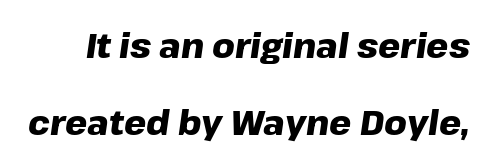
The image shows 35 px heavy type, italic (leaning right); set loose line spacing (2.21x), normal letter spacing, not underlined; low stroke contrast and a medium x-height.
